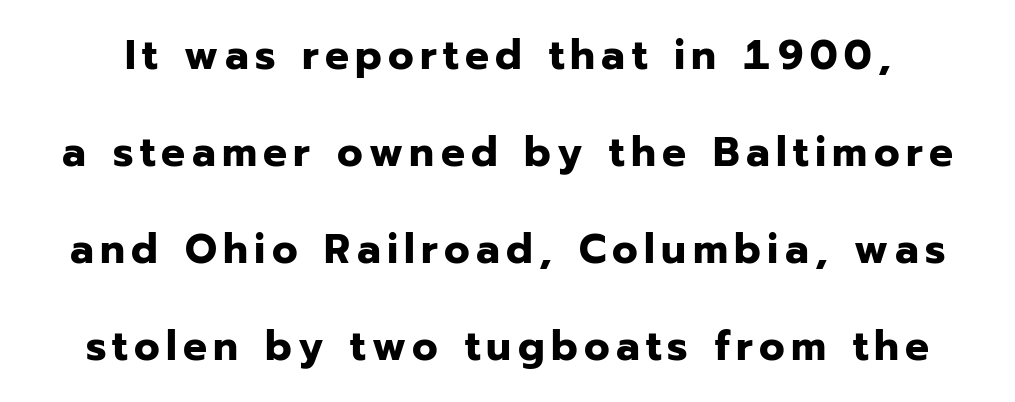
Q: Is the text bold? A: Yes.
Q: Is the text italic (slanted)? A: No, it is upright.
Q: Is the typeface a serif or a sans-serif typeface? A: Sans-serif.
Q: Is the text underlined? A: No.
Q: Is the spacing between lines tight, normal or loose? A: Loose.
Q: Width (condensed, normal, or wide)? A: Normal.
Q: Stroke contrast? A: Low.
Q: x-height? A: Medium.
Q: Monospaced? A: No.
